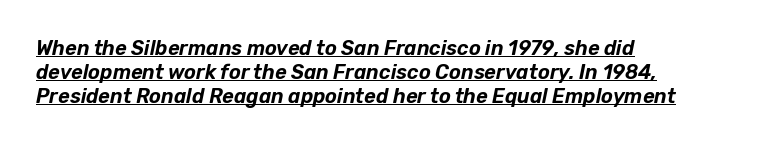
The image shows 20 px text type, italic (leaning right); set left-aligned, line spacing 1.21x, normal letter spacing, underlined.
